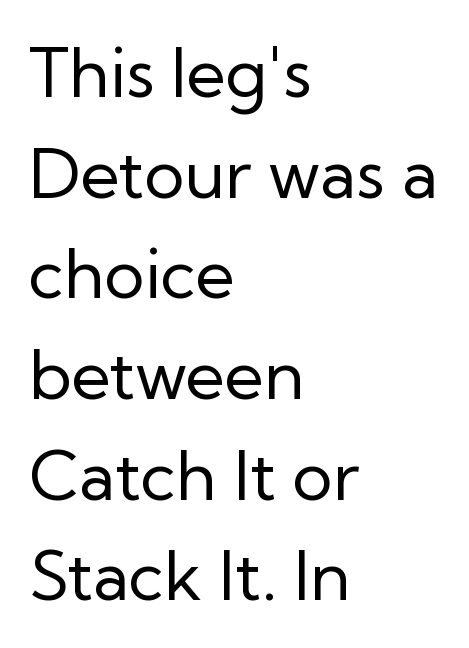
{"serif": "no", "italic": "no", "bold": "no", "weight": "regular", "width": "normal", "stroke_contrast": "low", "x_height": "medium", "monospaced": "no", "underline": "no", "align": "left", "line_spacing": "normal", "line_spacing_ratio": 1.48, "letter_spacing": "normal", "letter_spacing_em": 0.0, "glyph_px": 68}
